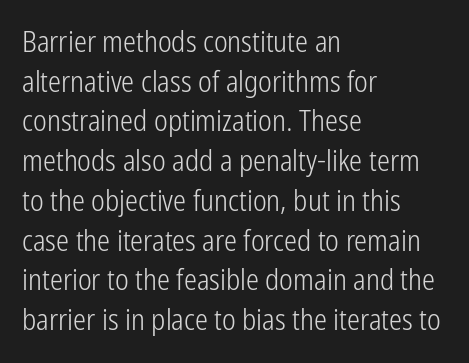
Q: Is the text bold? A: No.
Q: Is the text italic (slanted)? A: No, it is upright.
Q: Is the typeface a serif or a sans-serif typeface? A: Sans-serif.
Q: Is the text underlined? A: No.
Q: How is the paragraph aligned? A: Left-aligned.
Q: Is the spacing between letters normal or unusually wide? A: Normal.
Q: Is the spacing between lines tight, normal or loose? A: Normal.
Q: Width (condensed, normal, or wide)? A: Condensed.
Q: Stroke contrast? A: Low.
Q: x-height? A: Medium.
Q: Monospaced? A: No.
